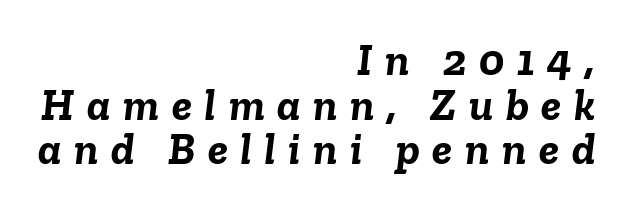
The image shows 45 px semibold type, italic (leaning right); set right-aligned, tight line spacing (0.99x), unusually wide letter spacing (+0.28 em), not underlined; low stroke contrast and a medium x-height.
